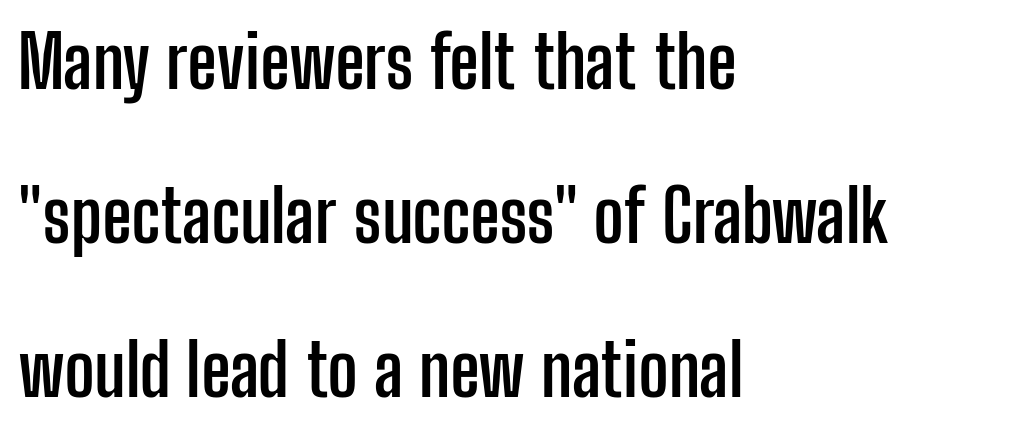
You can tell it's not italic because the verticals are truly vertical. Stroke terminals: plain, sans-serif. A typesetter would call this proportional, since set widths differ per character. Compared with typical paragraphs, the rows here are farther apart.
